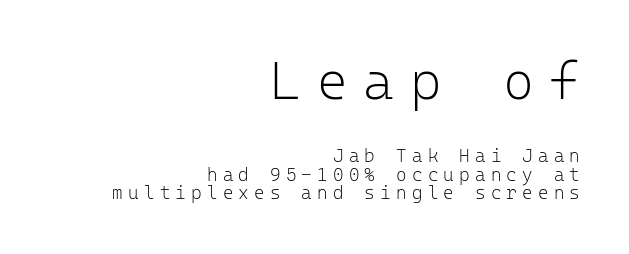
{"serif": "no", "italic": "no", "bold": "no", "weight": "light", "width": "normal", "stroke_contrast": "low", "x_height": "medium", "monospaced": "yes", "underline": "no", "align": "right", "line_spacing": "tight", "line_spacing_ratio": 1.02, "letter_spacing": "wide", "letter_spacing_em": 0.29, "larger_block": "first", "size_ratio": 2.94, "glyph_px": 53}
